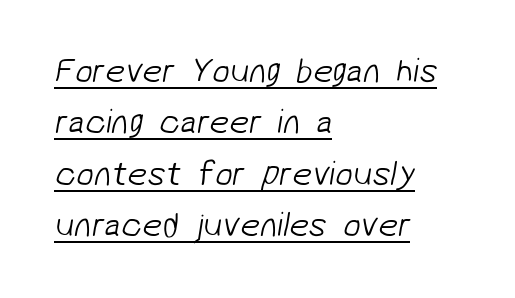
Emphasis is given by a line drawn under the lettering. A quiet, ordinary-to-light weight characterises the typeface. The horizontal fit of the characters is conventional and even. Compared with typical paragraphs, the rows here are spaced about the same.
